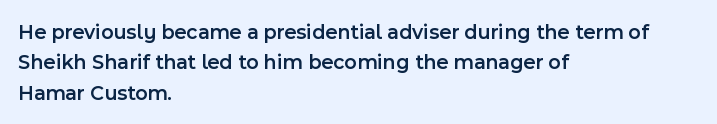
Q: Is the text bold? A: Semi-bold.
Q: Is the text italic (slanted)? A: No, it is upright.
Q: Is the text underlined? A: No.
Q: How is the paragraph aligned? A: Left-aligned.
Q: Is the spacing between letters normal or unusually wide? A: Normal.
Q: Is the spacing between lines tight, normal or loose? A: Normal.
